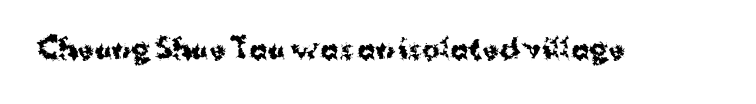
The image shows 27 px bold type, upright; set normal letter spacing, not underlined.
